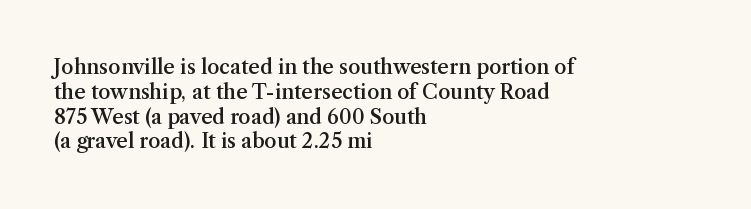
Where is the straight margin? On the left. These words are printed semibold, heavier than regular yet not bold. Designer's note — italics off, roman on. The space beneath each line is pristine and unruled. Words appear dense and cohesive because spacing is normal.
